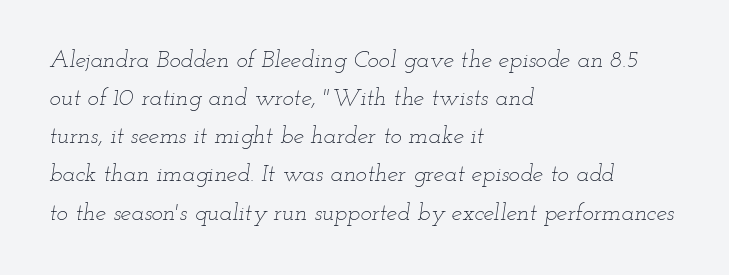
Q: Is the text bold? A: No.
Q: Is the text italic (slanted)? A: Yes, it leans right by about 12 degrees.
Q: Is the text underlined? A: No.
Q: How is the paragraph aligned? A: Left-aligned.
Q: Is the spacing between letters normal or unusually wide? A: Normal.
Q: Is the spacing between lines tight, normal or loose? A: Normal.
